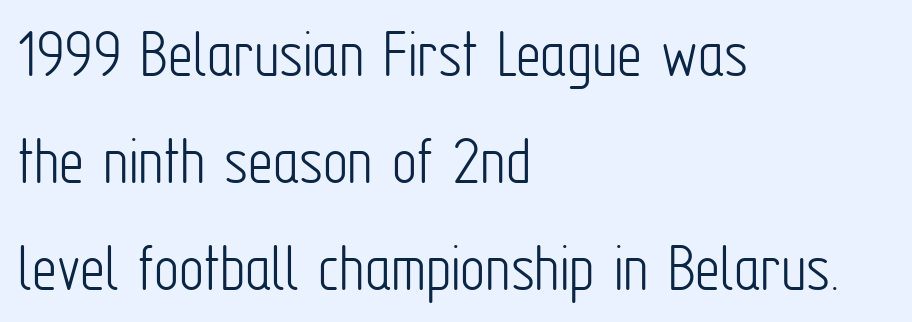
{"serif": "no", "italic": "no", "bold": "no", "weight": "light", "width": "condensed", "stroke_contrast": "low", "x_height": "medium", "monospaced": "no", "underline": "no", "align": "left", "line_spacing": "normal", "line_spacing_ratio": 1.53, "letter_spacing": "normal", "letter_spacing_em": 0.0, "glyph_px": 70}
